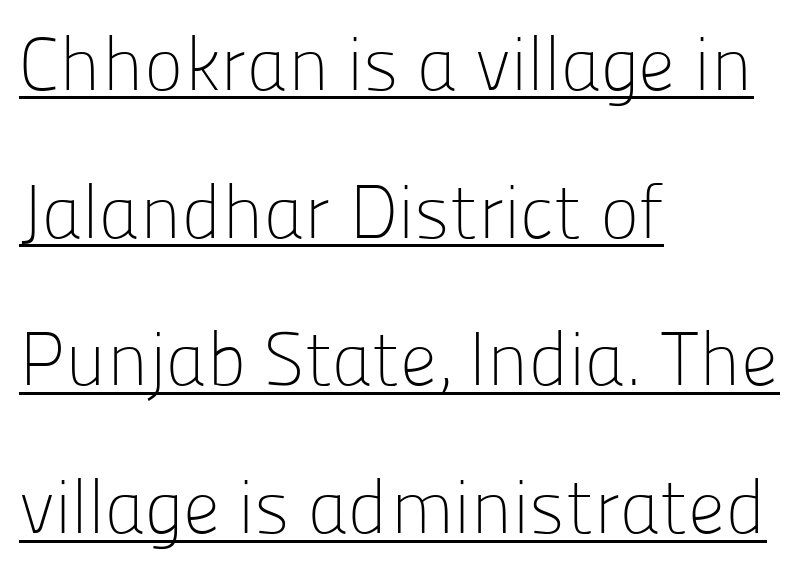
Q: Is the text bold? A: No.
Q: Is the text italic (slanted)? A: No, it is upright.
Q: Is the typeface a serif or a sans-serif typeface? A: Sans-serif.
Q: Is the text underlined? A: Yes.
Q: How is the paragraph aligned? A: Left-aligned.
Q: Is the spacing between letters normal or unusually wide? A: Normal.
Q: Is the spacing between lines tight, normal or loose? A: Loose.
Q: Width (condensed, normal, or wide)? A: Normal.
Q: Stroke contrast? A: Low.
Q: x-height? A: Medium.
Q: Monospaced? A: No.
